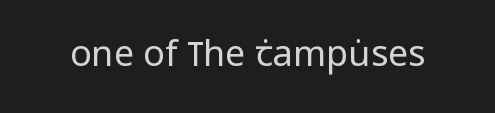
The image shows 36 px regular-weight, condensed sans-serif type, upright; set normal letter spacing, not underlined; low stroke contrast and a large x-height.
